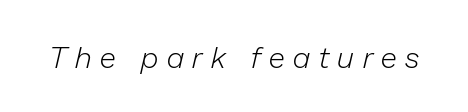
Each letter keeps its own natural width here, so spacing adapts to shape. Compared with a typical body face, this is equally light or lighter still. If you drew a line through each stem, it would be angled. Rule under the text: the space is simply empty. Spacing between characters has been opened up far beyond the box default.
